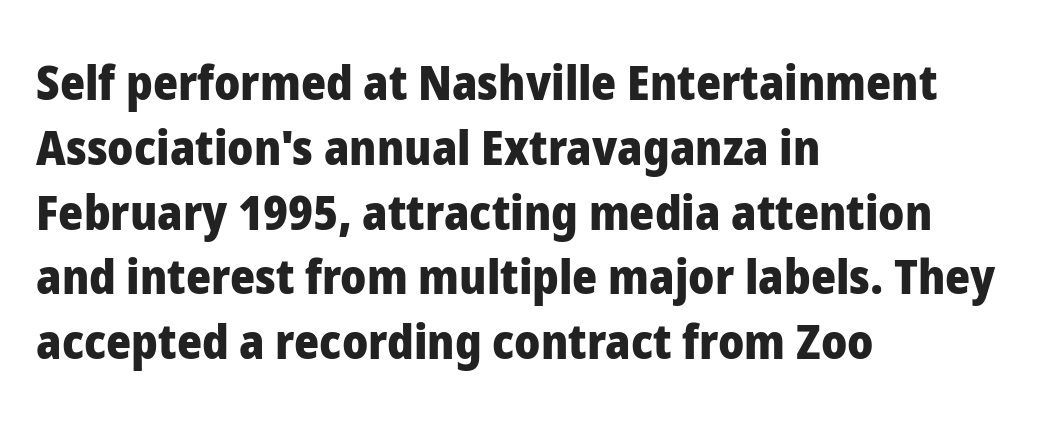
The image shows 48 px heavy sans-serif type, upright; set left-aligned, normal line spacing (1.35x), normal letter spacing, not underlined; low stroke contrast and a medium x-height.
